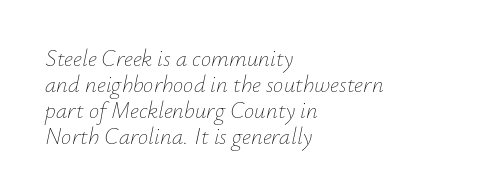
The image shows 23 px text type, italic (leaning right); set left-aligned, tight line spacing (1.13x), normal letter spacing, not underlined.
